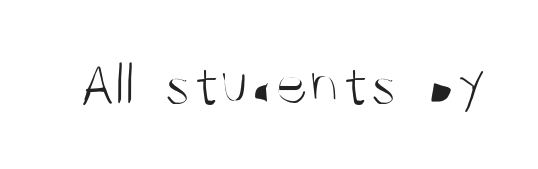
Q: Is the text bold? A: No.
Q: Is the text italic (slanted)? A: No, it is upright.
Q: Is the typeface a serif or a sans-serif typeface? A: Sans-serif.
Q: Is the text underlined? A: No.
Q: Is the spacing between letters normal or unusually wide? A: Normal.
Q: Width (condensed, normal, or wide)? A: Condensed.
Q: Stroke contrast? A: Medium.
Q: x-height? A: Large.
Q: Monospaced? A: No.
